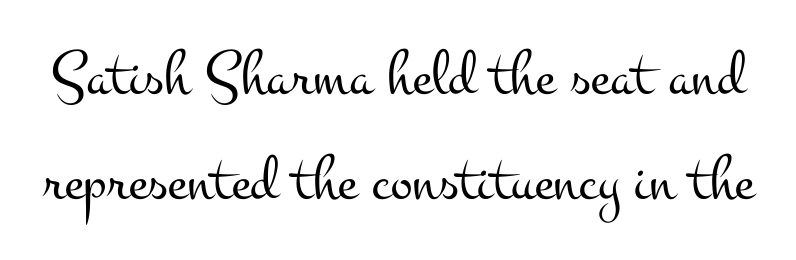
The image shows 65 px light, wide serif type; set normal line spacing (1.62x), normal letter spacing, not underlined; medium stroke contrast and a small x-height.
